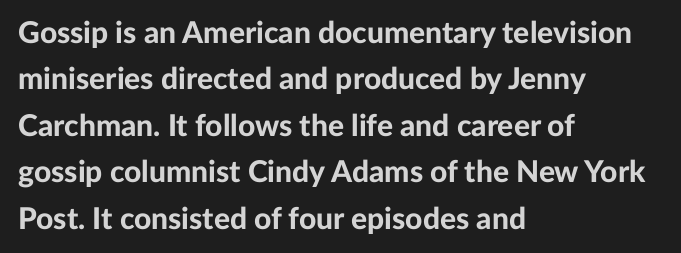
The image shows 30 px bold sans-serif type, upright; set left-aligned, normal line spacing (1.55x), normal letter spacing, not underlined; low stroke contrast and a medium x-height.
